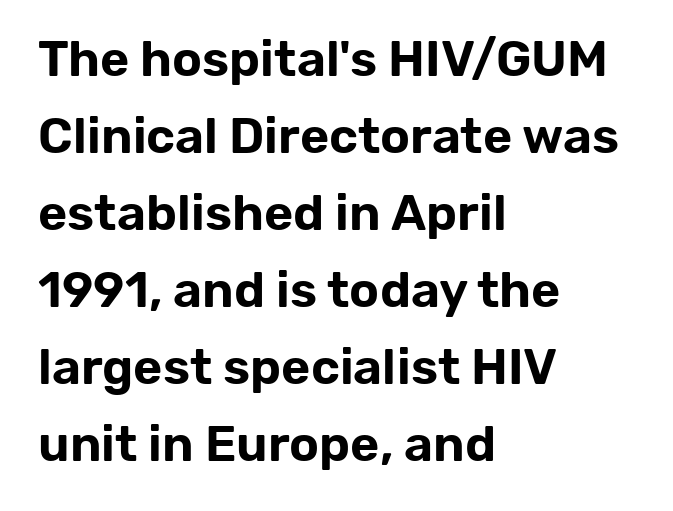
The image shows 50 px sans-serif type, upright; set left-aligned, normal line spacing (1.54x), normal letter spacing, not underlined; low stroke contrast and a medium x-height.
